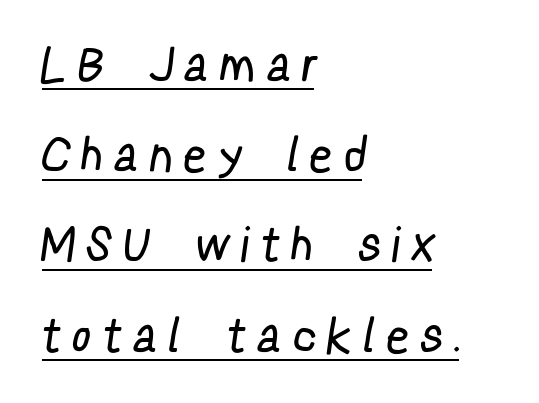
Q: Is the text bold? A: No.
Q: Is the typeface a serif or a sans-serif typeface? A: Sans-serif.
Q: Is the text underlined? A: Yes.
Q: How is the paragraph aligned? A: Left-aligned.
Q: Is the spacing between letters normal or unusually wide? A: Unusually wide.
Q: Is the spacing between lines tight, normal or loose? A: Loose.
Q: Width (condensed, normal, or wide)? A: Condensed.
Q: Stroke contrast? A: Low.
Q: x-height? A: Medium.
Q: Monospaced? A: No.
